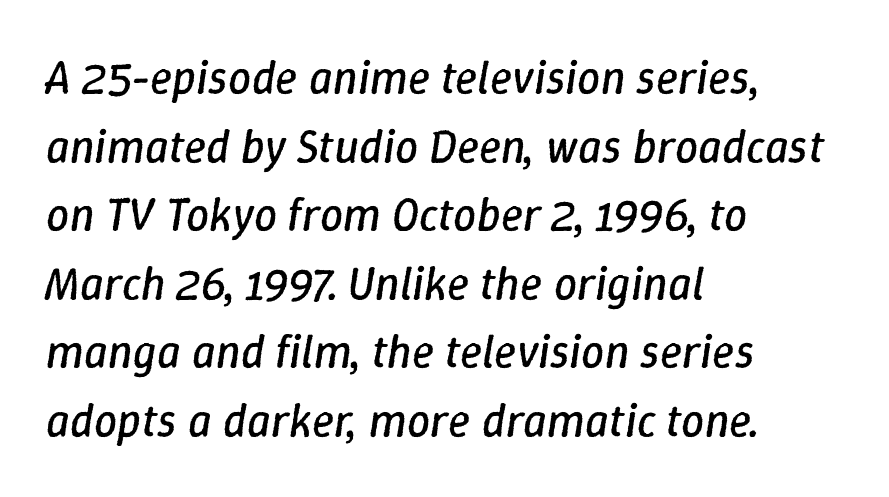
Q: Is the text bold? A: No.
Q: Is the text italic (slanted)? A: Yes, it leans right by about 9 degrees.
Q: Is the text underlined? A: No.
Q: How is the paragraph aligned? A: Left-aligned.
Q: Is the spacing between letters normal or unusually wide? A: Normal.
Q: Is the spacing between lines tight, normal or loose? A: Normal.
Q: Width (condensed, normal, or wide)? A: Normal.
Q: Stroke contrast? A: Low.
Q: x-height? A: Medium.
Q: Monospaced? A: No.
